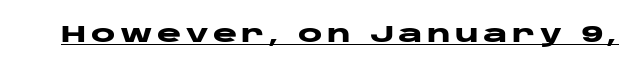
{"italic": "no", "bold": "yes", "underline": "yes", "glyph_px": 23}
